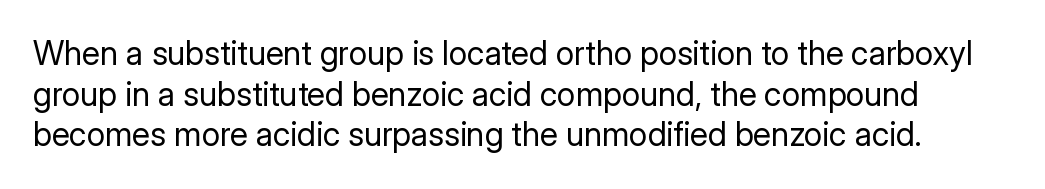
Q: Is the text bold? A: No.
Q: Is the text italic (slanted)? A: No, it is upright.
Q: Is the typeface a serif or a sans-serif typeface? A: Sans-serif.
Q: Is the text underlined? A: No.
Q: Is the spacing between letters normal or unusually wide? A: Normal.
Q: Width (condensed, normal, or wide)? A: Normal.
Q: Stroke contrast? A: Low.
Q: x-height? A: Medium.
Q: Monospaced? A: No.
